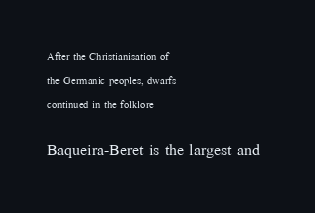
{"italic": "no", "bold": "no", "underline": "no", "align": "left", "line_spacing_ratio": 1.73, "letter_spacing": "normal", "letter_spacing_em": 0.0, "larger_block": "second", "size_ratio": 1.5, "glyph_px": 21}
